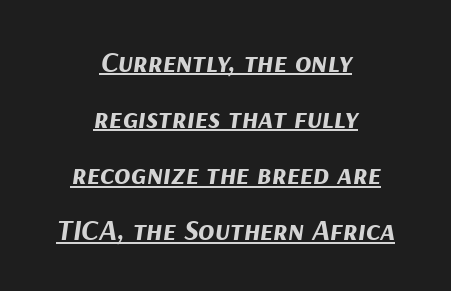
{"italic": "yes", "lean": "right", "slant_degrees": 9, "bold": "yes", "weight": "bold", "width": "normal", "stroke_contrast": "medium", "x_height": "medium", "monospaced": "no", "underline": "yes", "align": "center", "line_spacing_ratio": 1.87, "letter_spacing": "normal", "letter_spacing_em": 0.0, "glyph_px": 30}
